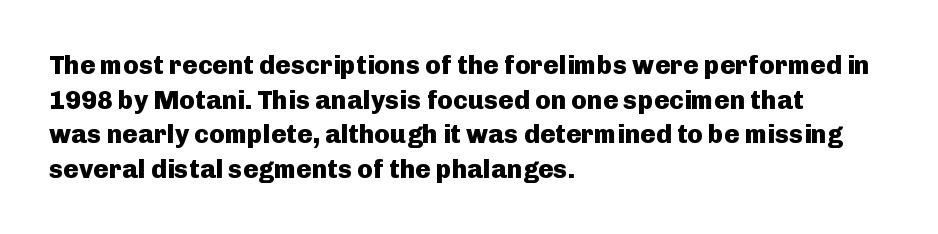
The image shows 26 px bold type, upright; set left-aligned, normal line spacing (1.33x), normal letter spacing, not underlined.
